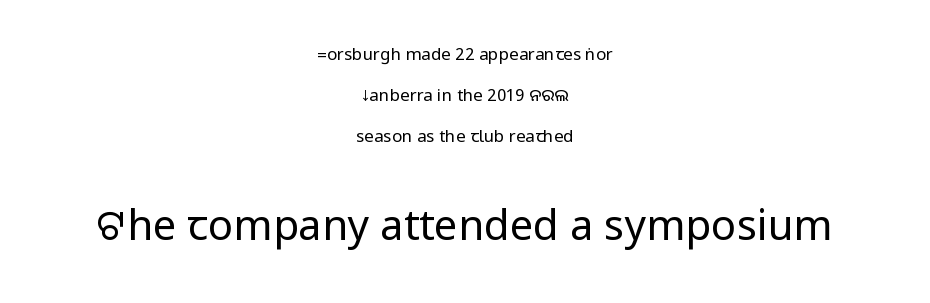
The font family rendered here belongs to the sans-serif group. Is the type heavy? It reads as light-to-regular instead. This is roman type, the default non-slanted kind. Size contrast runs from small at the top to large at the bottom. The glyphs are unaccompanied by any horizontal stroke below them.
